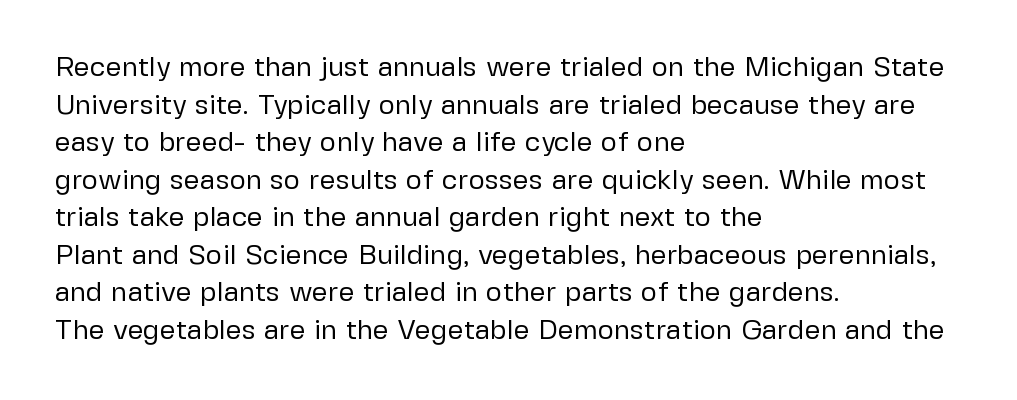
{"serif": "no", "italic": "no", "bold": "no", "weight": "regular", "width": "normal", "stroke_contrast": "low", "x_height": "medium", "monospaced": "no", "underline": "no", "align": "left", "line_spacing": "normal", "line_spacing_ratio": 1.34, "letter_spacing": "normal", "letter_spacing_em": 0.0, "glyph_px": 28}
